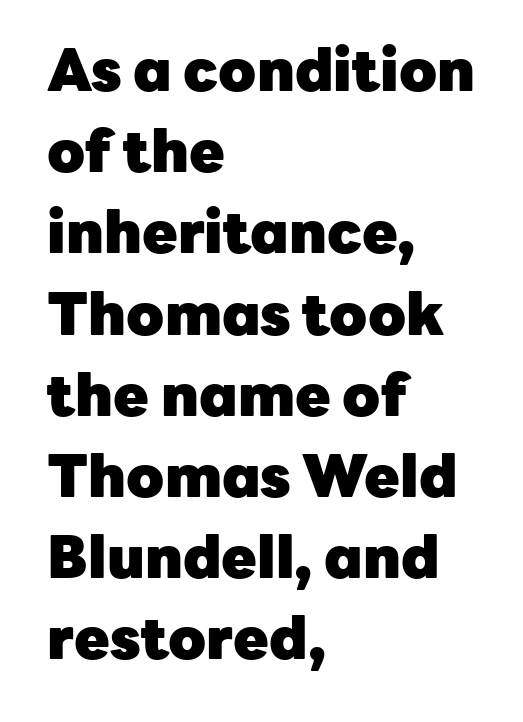
{"serif": "no", "italic": "no", "bold": "yes", "weight": "heavy", "width": "normal", "stroke_contrast": "low", "x_height": "medium", "monospaced": "no", "underline": "no", "align": "left", "line_spacing": "normal", "line_spacing_ratio": 1.4, "letter_spacing": "normal", "letter_spacing_em": 0.0, "glyph_px": 58}
